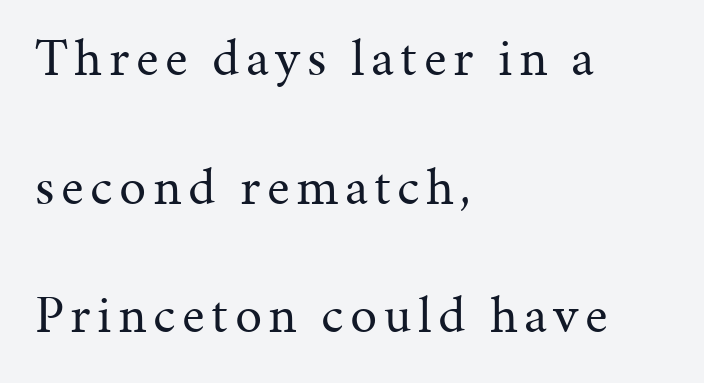
No heavy texture on the line: the type isn't bold. Vertical strokes here are truly vertical. Whoever set this chose breathing room over compactness in the vertical rhythm. A typesetter would label this face a serif.
